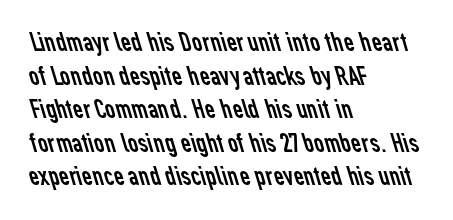
Words appear dense and cohesive because spacing is normal. Line starts are locked; line ends wander. The font is comparable to plain body text, perhaps lighter. Look at the bottom of the vertical strokes: they stop flat, with no serifs.
